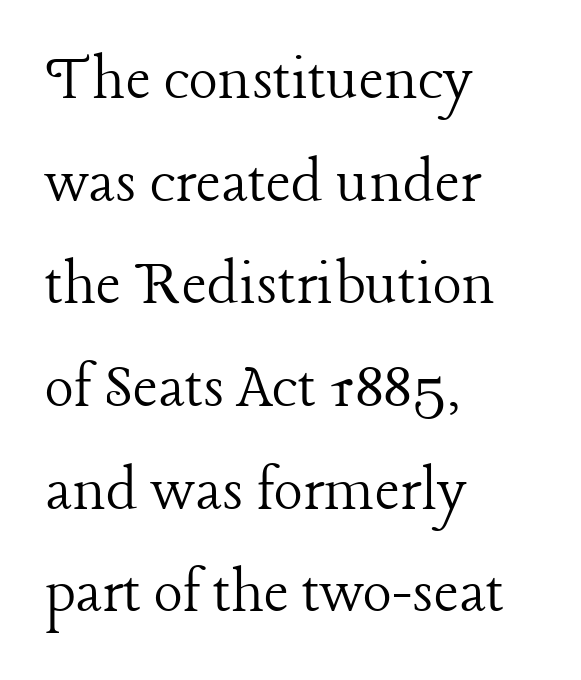
{"serif": "yes", "italic": "no", "bold": "no", "weight": "light", "width": "normal", "stroke_contrast": "low", "x_height": "medium", "monospaced": "no", "underline": "no", "align": "left", "line_spacing": "normal", "line_spacing_ratio": 1.51, "letter_spacing": "normal", "letter_spacing_em": 0.0, "glyph_px": 68}
